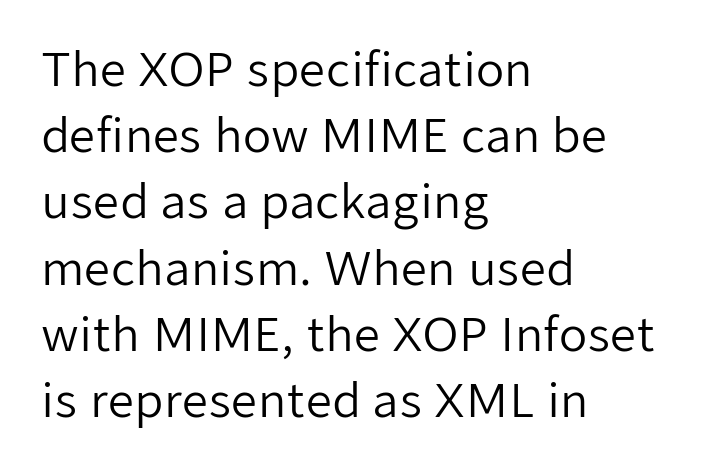
The image shows 46 px regular-weight sans-serif type, upright; set left-aligned, normal line spacing (1.44x), normal letter spacing, not underlined; low stroke contrast and a medium x-height.
